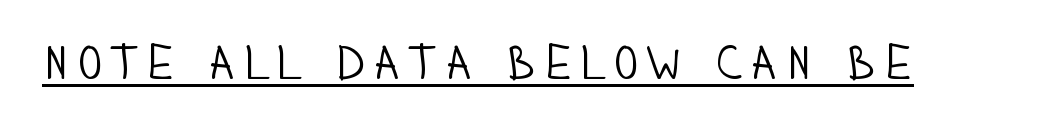
The image shows 49 px light, condensed sans-serif type, upright; set underlined; low stroke contrast and a large x-height.
